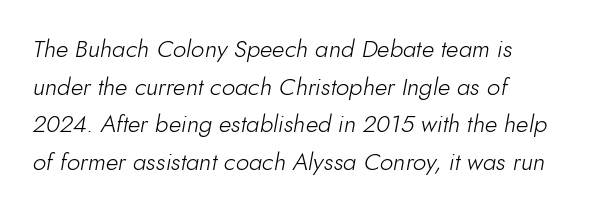
Q: Is the text bold? A: No.
Q: Is the text italic (slanted)? A: Yes, it leans right by about 10 degrees.
Q: Is the text underlined? A: No.
Q: How is the paragraph aligned? A: Left-aligned.
Q: Is the spacing between letters normal or unusually wide? A: Normal.
Q: Is the spacing between lines tight, normal or loose? A: Normal.
